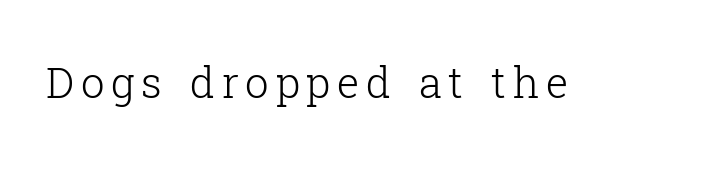
The image shows 42 px light serif type, upright; set not underlined; low stroke contrast and a medium x-height.
